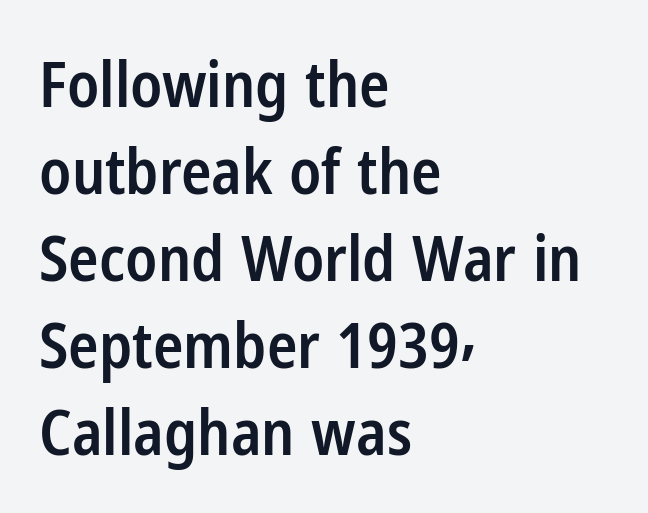
Q: Is the text bold? A: Semi-bold.
Q: Is the text italic (slanted)? A: No, it is upright.
Q: Is the typeface a serif or a sans-serif typeface? A: Sans-serif.
Q: Is the text underlined? A: No.
Q: How is the paragraph aligned? A: Left-aligned.
Q: Is the spacing between letters normal or unusually wide? A: Normal.
Q: Is the spacing between lines tight, normal or loose? A: Normal.
Q: Width (condensed, normal, or wide)? A: Condensed.
Q: Stroke contrast? A: Low.
Q: x-height? A: Medium.
Q: Monospaced? A: No.
